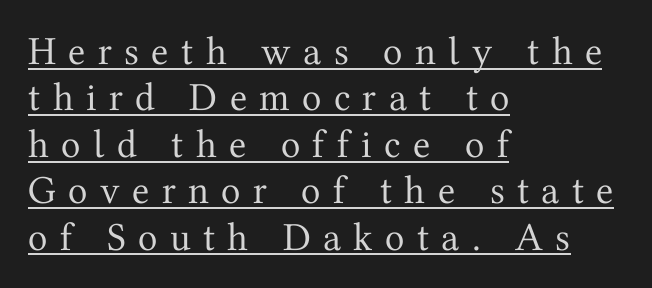
No heavy texture on the line: the type isn't bold. The lettering stays uniformly vertical, giving the passage a roman look. Someone cranked the tracking dial way up on this one. The typesetter has applied underlining to the passage shown. The passage shown is typed in a proportional face where columns would drift.
